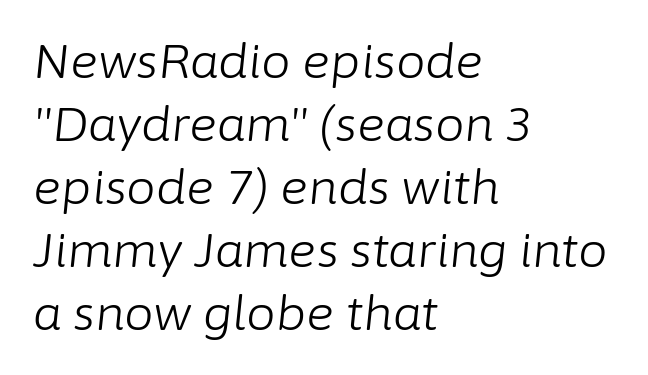
The image shows 47 px light type, italic (leaning right); set left-aligned, normal line spacing (1.34x), normal letter spacing, not underlined; low stroke contrast and a medium x-height.
